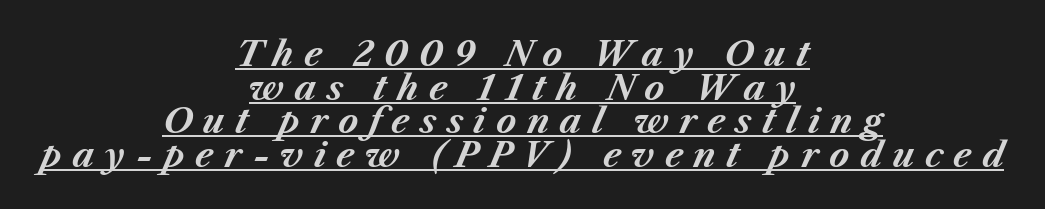
Q: Is the text bold? A: Yes.
Q: Is the text italic (slanted)? A: Yes, it leans right by about 23 degrees.
Q: Is the text underlined? A: Yes.
Q: How is the paragraph aligned? A: Centered.
Q: Is the spacing between letters normal or unusually wide? A: Unusually wide.
Q: Is the spacing between lines tight, normal or loose? A: Tight.
Q: Width (condensed, normal, or wide)? A: Normal.
Q: Stroke contrast? A: Medium.
Q: x-height? A: Medium.
Q: Monospaced? A: No.
